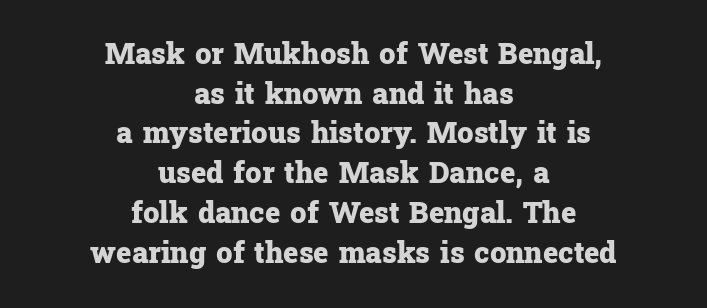
Q: Is the text bold? A: Yes.
Q: Is the text italic (slanted)? A: No, it is upright.
Q: Is the typeface a serif or a sans-serif typeface? A: Serif.
Q: Is the text underlined? A: No.
Q: How is the paragraph aligned? A: Centered.
Q: Is the spacing between letters normal or unusually wide? A: Normal.
Q: Is the spacing between lines tight, normal or loose? A: Normal.
Q: Width (condensed, normal, or wide)? A: Normal.
Q: Stroke contrast? A: Low.
Q: x-height? A: Medium.
Q: Monospaced? A: No.
